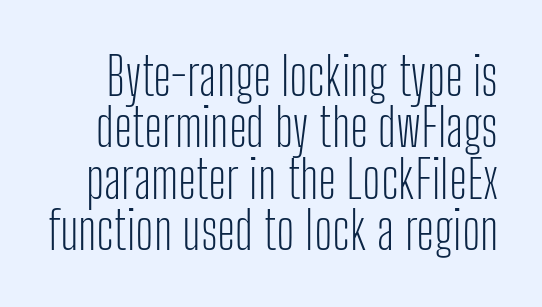
The image shows 52 px light, condensed sans-serif type, upright; set tight line spacing (0.99x), normal letter spacing, not underlined; low stroke contrast and a medium x-height.
